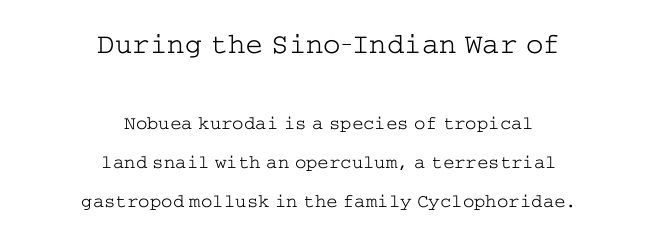
Q: Is the text bold? A: No.
Q: Is the text italic (slanted)? A: No, it is upright.
Q: Is the typeface a serif or a sans-serif typeface? A: Serif.
Q: Is the text underlined? A: No.
Q: How is the paragraph aligned? A: Centered.
Q: Is the spacing between letters normal or unusually wide? A: Normal.
Q: Is the spacing between lines tight, normal or loose? A: Loose.
Q: Which block of text is set in a larger size, the first (top) or the second (bottom)? A: The first (top) one.
Q: Width (condensed, normal, or wide)? A: Wide.
Q: Stroke contrast? A: Low.
Q: x-height? A: Medium.
